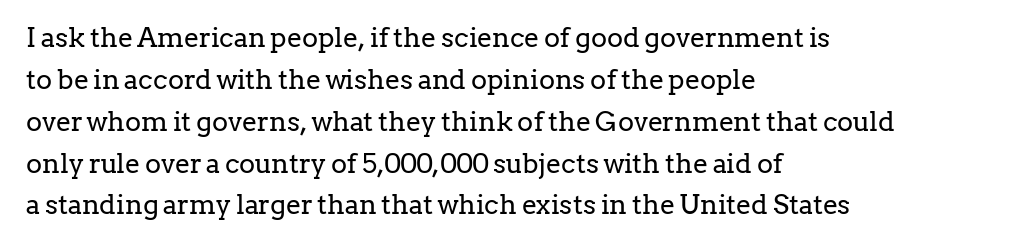
Anything drawn beneath the words? Only blank space. Each word holds together tightly as a unit, with standard inter-letter gaps. Each stroke keeps to a modest, everyday thickness or less. Normally led — the rows are evenly, conventionally spaced. In CSS terms this would be text-align: left. Does the lettering tilt? It doesn't — this is upright.
